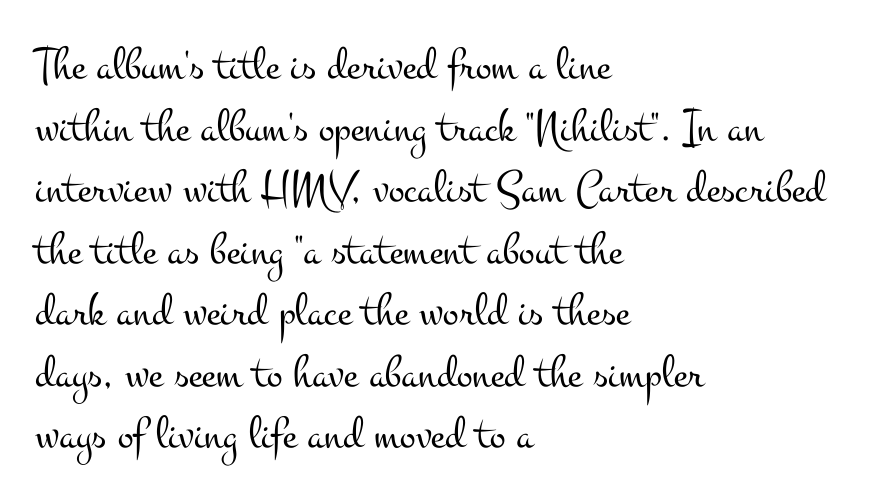
You could not count columns in this text — the font is proportionally spaced. The face used here is rendered with its standard letterfit. These lines stack with their left ends in a neat column. Plain, unruled lines of type.
